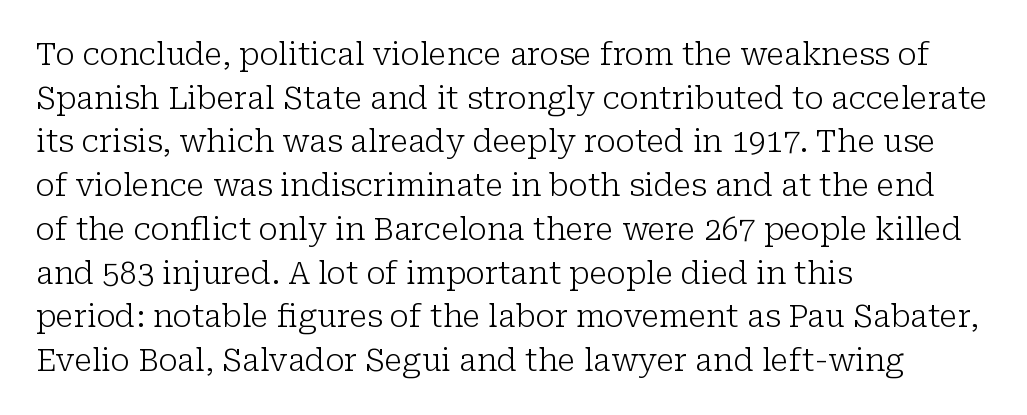
The image shows 31 px light serif type, upright; set left-aligned, normal line spacing (1.41x), normal letter spacing, not underlined; low stroke contrast and a medium x-height.
